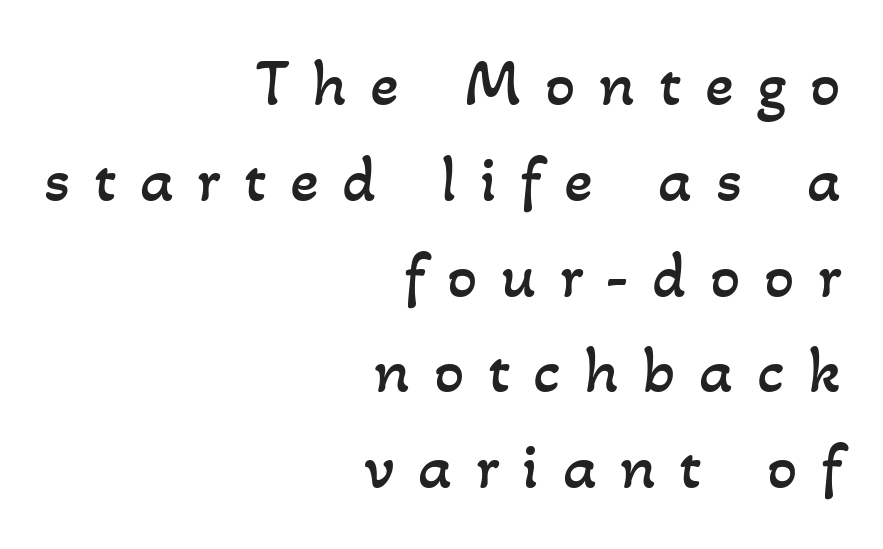
Q: Is the text bold? A: No.
Q: Is the text underlined? A: No.
Q: How is the paragraph aligned? A: Right-aligned.
Q: Is the spacing between letters normal or unusually wide? A: Unusually wide.
Q: Is the spacing between lines tight, normal or loose? A: Normal.
Q: Width (condensed, normal, or wide)? A: Normal.
Q: Stroke contrast? A: Low.
Q: x-height? A: Small.
Q: Monospaced? A: No.
